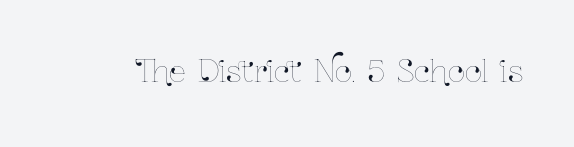
The image shows 30 px condensed type, upright; set normal letter spacing, not underlined; low stroke contrast and a medium x-height.
